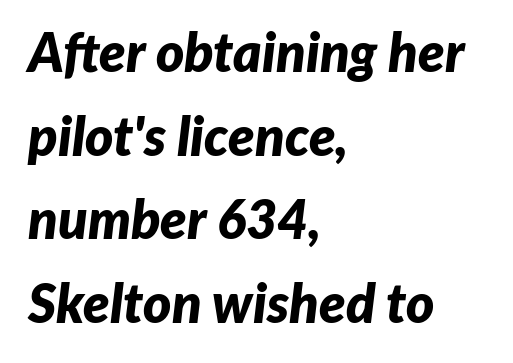
Q: Is the text bold? A: Yes.
Q: Is the text italic (slanted)? A: Yes, it leans right by about 7 degrees.
Q: Is the text underlined? A: No.
Q: How is the paragraph aligned? A: Left-aligned.
Q: Is the spacing between letters normal or unusually wide? A: Normal.
Q: Is the spacing between lines tight, normal or loose? A: Normal.
Q: Width (condensed, normal, or wide)? A: Normal.
Q: Stroke contrast? A: Low.
Q: x-height? A: Medium.
Q: Monospaced? A: No.
